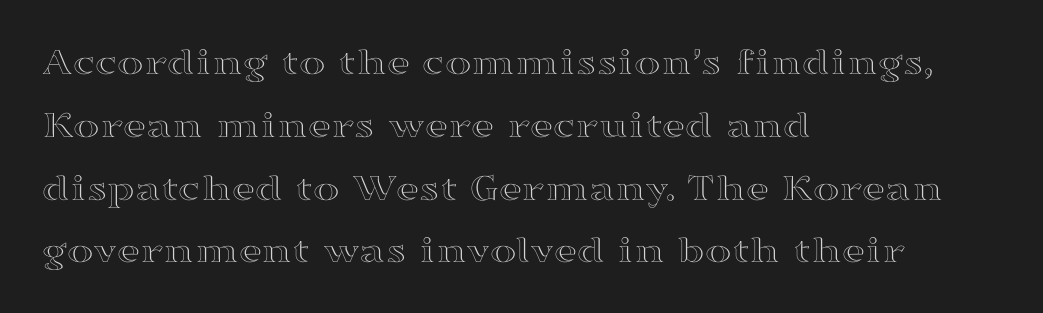
Q: Is the text italic (slanted)? A: No, it is upright.
Q: Is the text underlined? A: No.
Q: How is the paragraph aligned? A: Left-aligned.
Q: Is the spacing between letters normal or unusually wide? A: Normal.
Q: Is the spacing between lines tight, normal or loose? A: Normal.
Q: Width (condensed, normal, or wide)? A: Wide.
Q: x-height? A: Medium.
Q: Monospaced? A: No.
